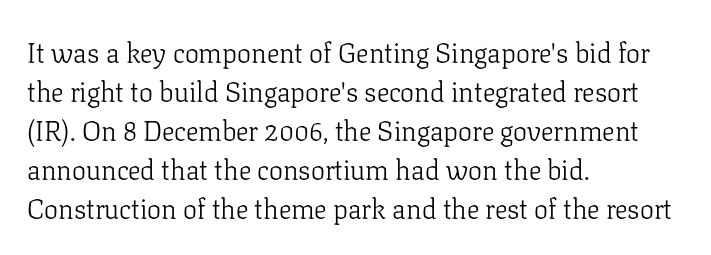
Q: Is the text bold? A: No.
Q: Is the text italic (slanted)? A: No, it is upright.
Q: Is the typeface a serif or a sans-serif typeface? A: Serif.
Q: Is the text underlined? A: No.
Q: How is the paragraph aligned? A: Left-aligned.
Q: Is the spacing between letters normal or unusually wide? A: Normal.
Q: Is the spacing between lines tight, normal or loose? A: Normal.
Q: Width (condensed, normal, or wide)? A: Normal.
Q: Stroke contrast? A: Low.
Q: x-height? A: Medium.
Q: Monospaced? A: No.
